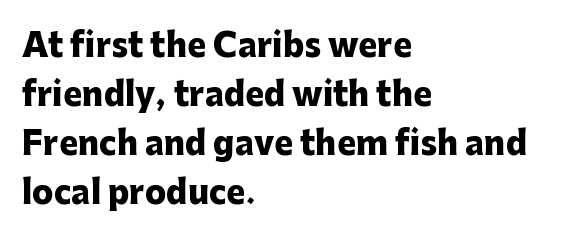
I'd call this a sans setting — the letters go barefoot. A typesetter would call this zero additional tracking. These lines are rendered in a variable-pitch font. These lines stack with their left ends in a neat column.
